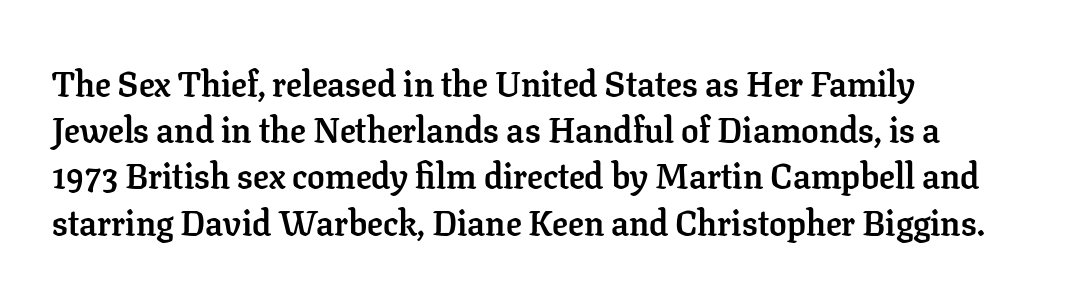
The image shows 35 px semibold serif type, upright; set left-aligned, normal line spacing (1.32x), normal letter spacing, not underlined; low stroke contrast and a medium x-height.
